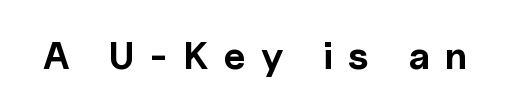
{"serif": "no", "italic": "no", "bold": "yes", "weight": "bold", "width": "normal", "x_height": "medium", "monospaced": "no", "underline": "no", "letter_spacing": "wide", "letter_spacing_em": 0.41, "glyph_px": 38}
